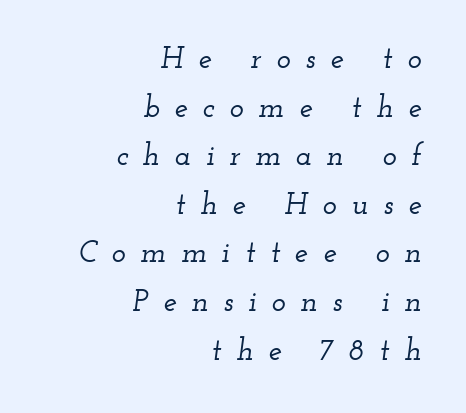
Q: Is the text italic (slanted)? A: Yes, it leans right by about 12 degrees.
Q: Is the typeface a serif or a sans-serif typeface? A: Serif.
Q: Is the text underlined? A: No.
Q: How is the paragraph aligned? A: Right-aligned.
Q: Is the spacing between letters normal or unusually wide? A: Unusually wide.
Q: Is the spacing between lines tight, normal or loose? A: Normal.
Q: Width (condensed, normal, or wide)? A: Wide.
Q: Stroke contrast? A: Low.
Q: x-height? A: Small.
Q: Monospaced? A: No.
